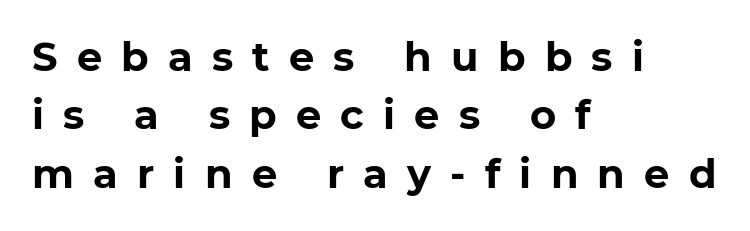
The image shows 40 px bold sans-serif type; set left-aligned, normal line spacing (1.46x), unusually wide letter spacing (+0.48 em), not underlined; low stroke contrast and a medium x-height.
